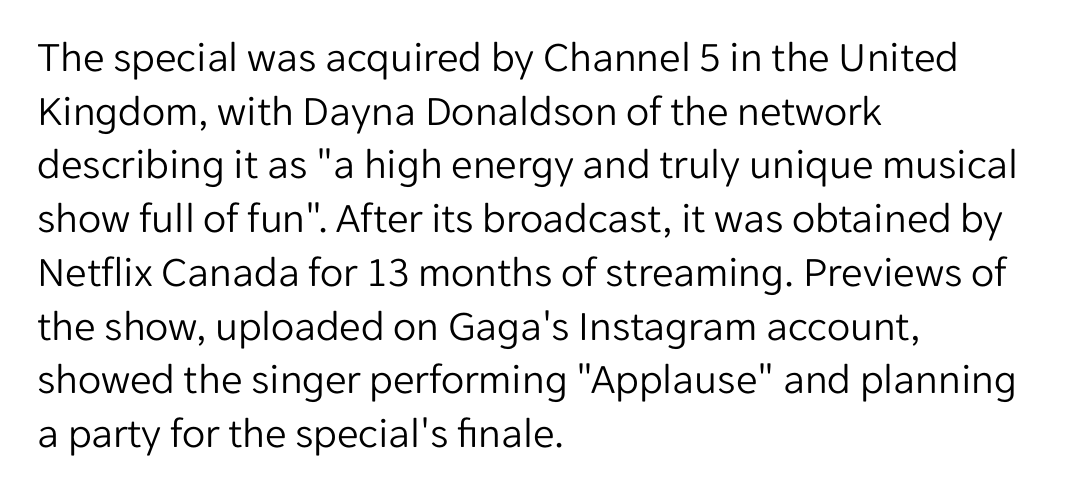
A clean baseline with only descenders dipping below it. The face looks like a standard text weight, possibly lighter. One glance says typical: line gaps are just what's usual. Note the varied advance widths — an 'i' is clearly narrower than an 'm'.
